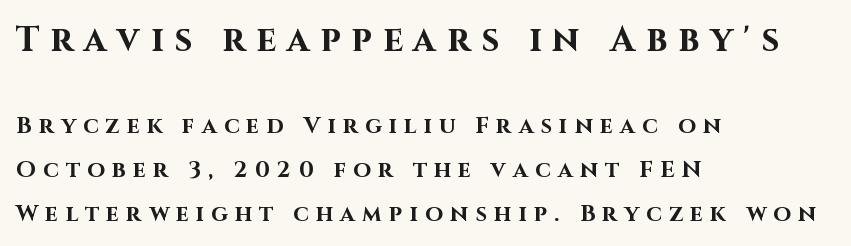
The image shows 35 px bold sans-serif type, upright; set left-aligned, loose line spacing (1.9x), unusually wide letter spacing (+0.31 em), not underlined; the first (top) block is 1.52x larger; high stroke contrast and a large x-height.
